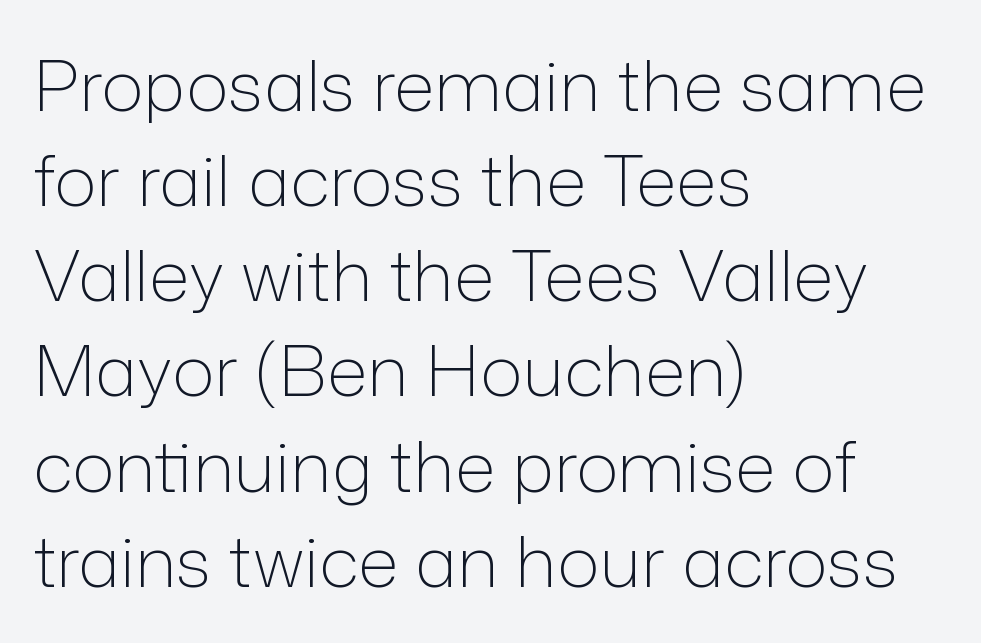
Casual observation: everything's shoved over to the left. Bare-footed words on every line. The horizontal fit of the characters is conventional and even. The designer went with a sans here, leaving each stem footless. Summary of vertical rhythm: regular, with standard interline spacing. It's the straight-up-and-down kind of type.
